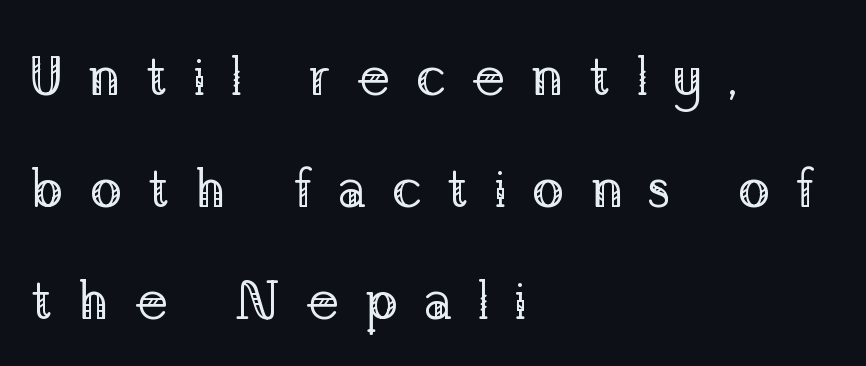
Q: Is the text bold? A: No.
Q: Is the text italic (slanted)? A: No, it is upright.
Q: Is the typeface a serif or a sans-serif typeface? A: Serif.
Q: Is the text underlined? A: No.
Q: How is the paragraph aligned? A: Left-aligned.
Q: Is the spacing between letters normal or unusually wide? A: Unusually wide.
Q: Is the spacing between lines tight, normal or loose? A: Loose.
Q: Width (condensed, normal, or wide)? A: Normal.
Q: Stroke contrast? A: Low.
Q: x-height? A: Medium.
Q: Monospaced? A: No.
